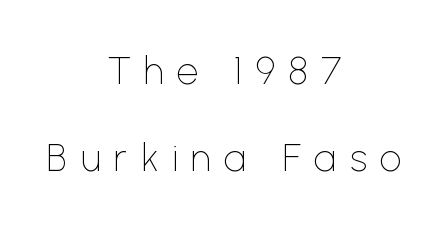
Q: Is the text bold? A: No.
Q: Is the text italic (slanted)? A: No, it is upright.
Q: Is the typeface a serif or a sans-serif typeface? A: Sans-serif.
Q: Is the text underlined? A: No.
Q: How is the paragraph aligned? A: Centered.
Q: Is the spacing between letters normal or unusually wide? A: Unusually wide.
Q: Is the spacing between lines tight, normal or loose? A: Loose.
Q: Width (condensed, normal, or wide)? A: Normal.
Q: Stroke contrast? A: Low.
Q: x-height? A: Medium.
Q: Monospaced? A: No.
